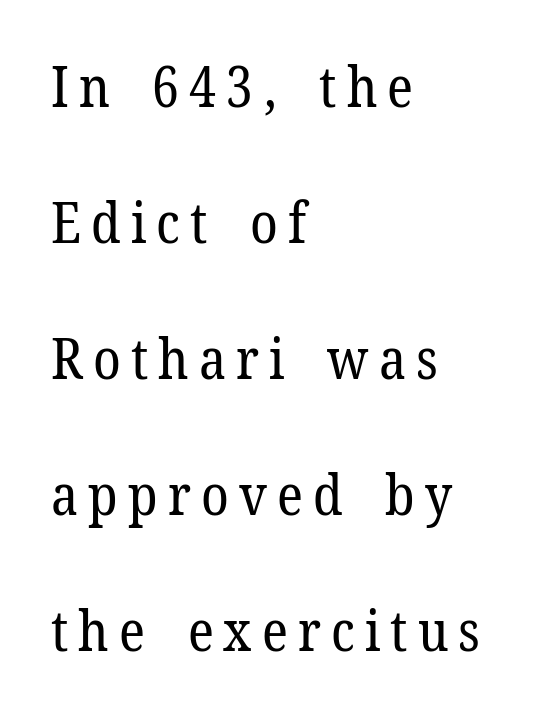
The image shows 56 px regular-weight serif type, upright; set left-aligned, loose line spacing (2.43x), not underlined; low stroke contrast and a medium x-height.
